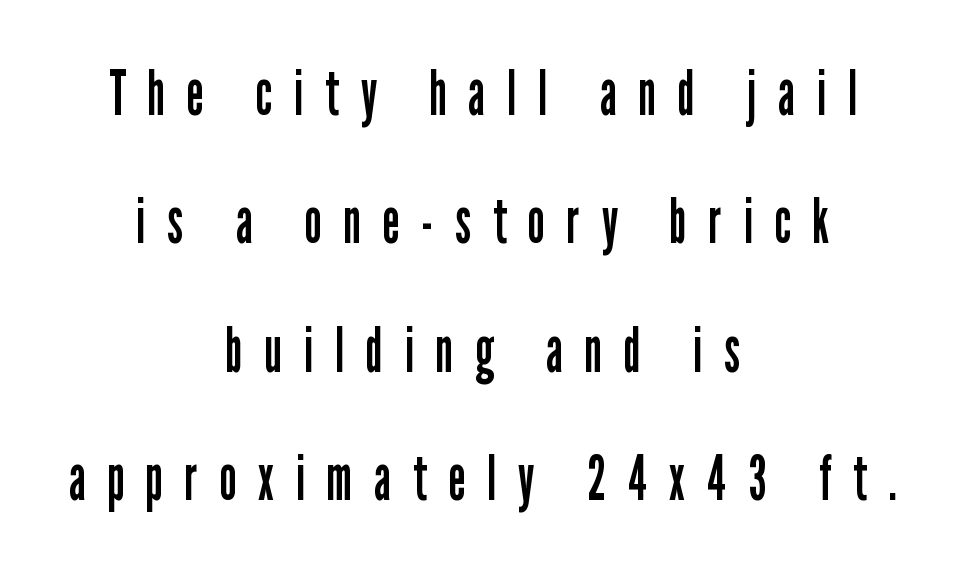
Q: Is the text bold? A: No.
Q: Is the text italic (slanted)? A: No, it is upright.
Q: Is the typeface a serif or a sans-serif typeface? A: Sans-serif.
Q: Is the text underlined? A: No.
Q: How is the paragraph aligned? A: Centered.
Q: Is the spacing between letters normal or unusually wide? A: Unusually wide.
Q: Is the spacing between lines tight, normal or loose? A: Loose.
Q: Width (condensed, normal, or wide)? A: Condensed.
Q: Stroke contrast? A: Low.
Q: x-height? A: Medium.
Q: Monospaced? A: No.
